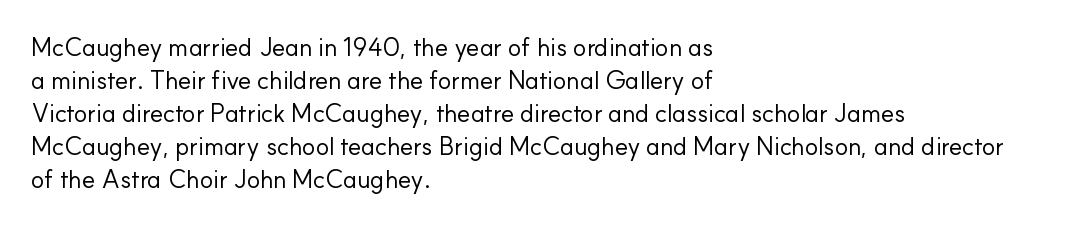
The image shows 25 px text type, upright; set left-aligned, normal line spacing (1.32x), normal letter spacing, not underlined.
